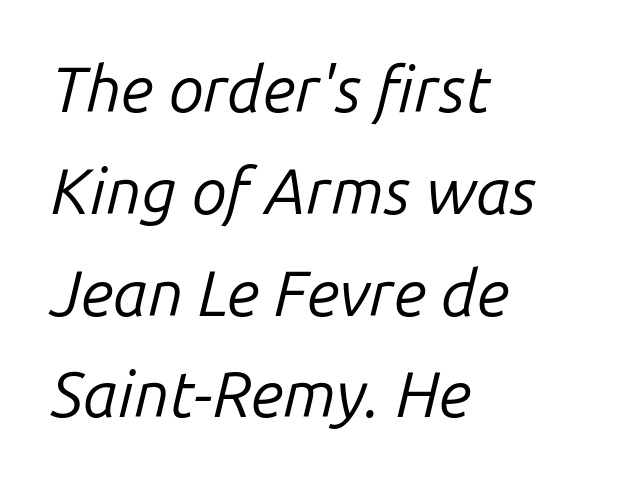
The image shows 64 px regular-weight type, italic (leaning right); set left-aligned, normal line spacing (1.59x), normal letter spacing, not underlined; low stroke contrast and a medium x-height.
